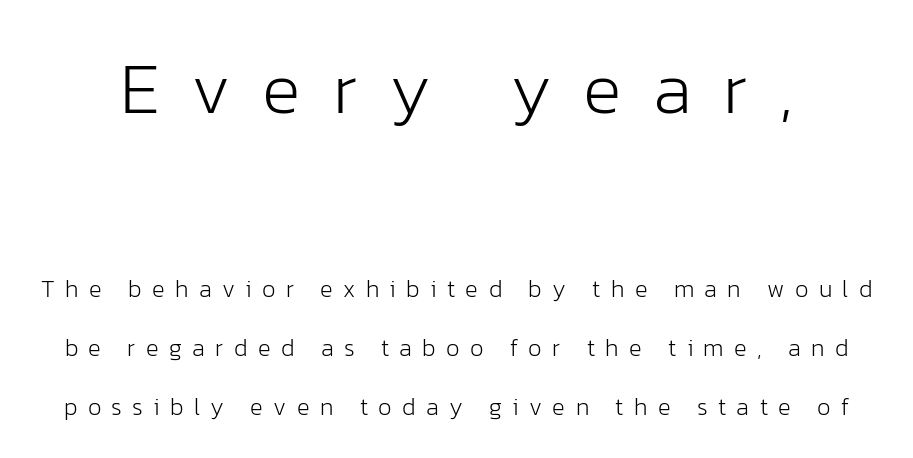
{"serif": "no", "italic": "no", "bold": "no", "weight": "light", "width": "normal", "stroke_contrast": "low", "x_height": "medium", "monospaced": "no", "underline": "no", "line_spacing": "loose", "line_spacing_ratio": 2.46, "letter_spacing": "wide", "letter_spacing_em": 0.43, "larger_block": "first", "size_ratio": 3.04, "glyph_px": 73}
